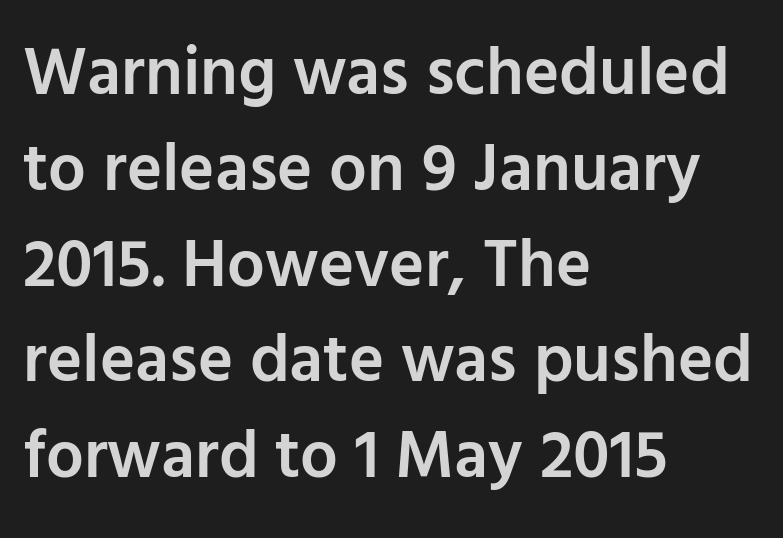
The image shows 67 px semibold sans-serif type, upright; set left-aligned, normal line spacing (1.43x), normal letter spacing, not underlined; low stroke contrast and a medium x-height.
